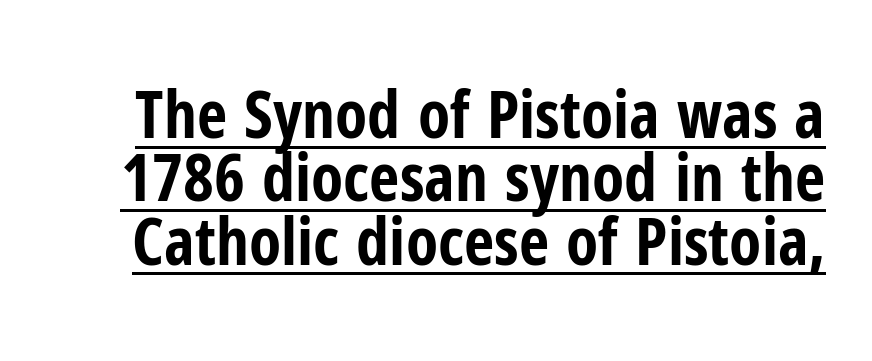
Q: Is the text bold? A: Yes.
Q: Is the text italic (slanted)? A: No, it is upright.
Q: Is the typeface a serif or a sans-serif typeface? A: Sans-serif.
Q: Is the text underlined? A: Yes.
Q: Is the spacing between letters normal or unusually wide? A: Normal.
Q: Is the spacing between lines tight, normal or loose? A: Tight.
Q: Width (condensed, normal, or wide)? A: Condensed.
Q: Stroke contrast? A: Low.
Q: x-height? A: Medium.
Q: Monospaced? A: No.
